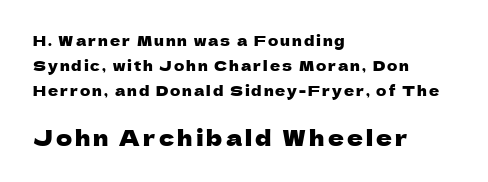
Notice how the stems are strictly vertical — no italics here. Decoration check: the copy has no underline. These two chunks differ in scale, with the bottom chunk taking the larger measure. The lines in this sample share a left origin and differ only in where they stop.
